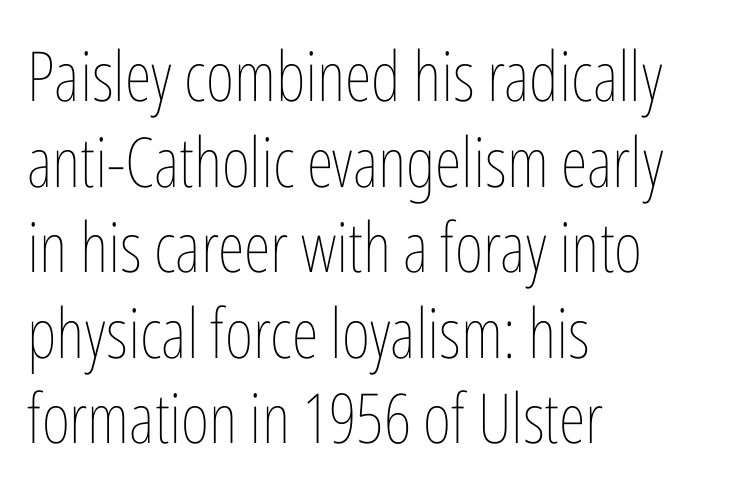
Q: Is the text bold? A: No.
Q: Is the text italic (slanted)? A: No, it is upright.
Q: Is the text underlined? A: No.
Q: How is the paragraph aligned? A: Left-aligned.
Q: Is the spacing between letters normal or unusually wide? A: Normal.
Q: Width (condensed, normal, or wide)? A: Condensed.
Q: Stroke contrast? A: Low.
Q: x-height? A: Medium.
Q: Monospaced? A: No.
